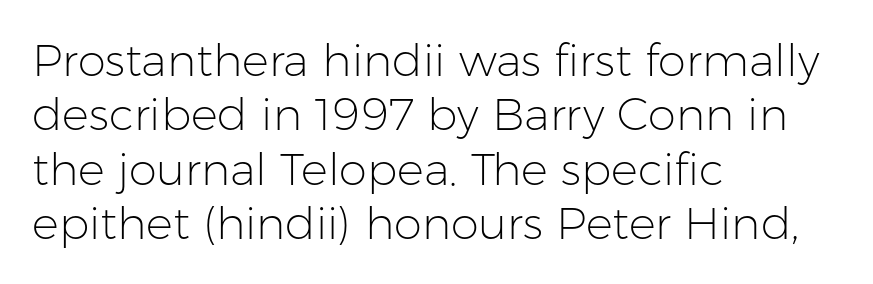
{"serif": "no", "italic": "no", "bold": "no", "weight": "light", "width": "normal", "stroke_contrast": "low", "x_height": "medium", "monospaced": "no", "underline": "no", "align": "left", "line_spacing_ratio": 1.21, "letter_spacing": "normal", "letter_spacing_em": 0.0, "glyph_px": 45}
